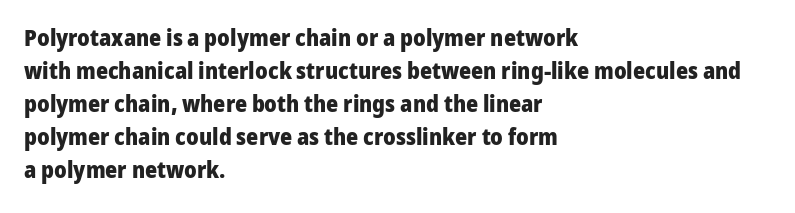
{"italic": "no", "bold": "yes", "underline": "no", "align": "left", "line_spacing": "normal", "line_spacing_ratio": 1.44, "letter_spacing": "normal", "letter_spacing_em": 0.0, "glyph_px": 23}
